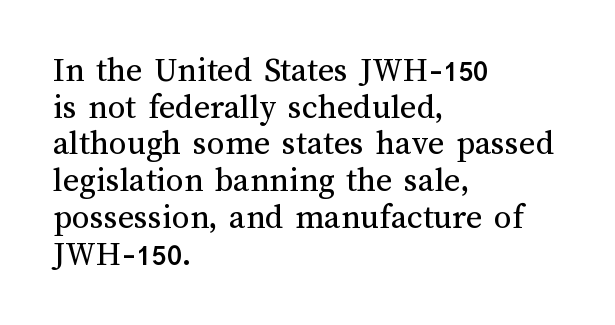
The image shows 35 px regular-weight type, upright; set left-aligned, tight line spacing (1.05x), normal letter spacing, not underlined; medium stroke contrast and a medium x-height.
